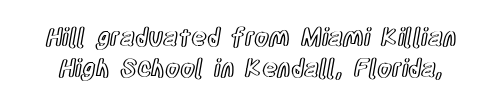
The gap between lines stays unmarked. Letter spacing: default. Line spacing here is normal.
